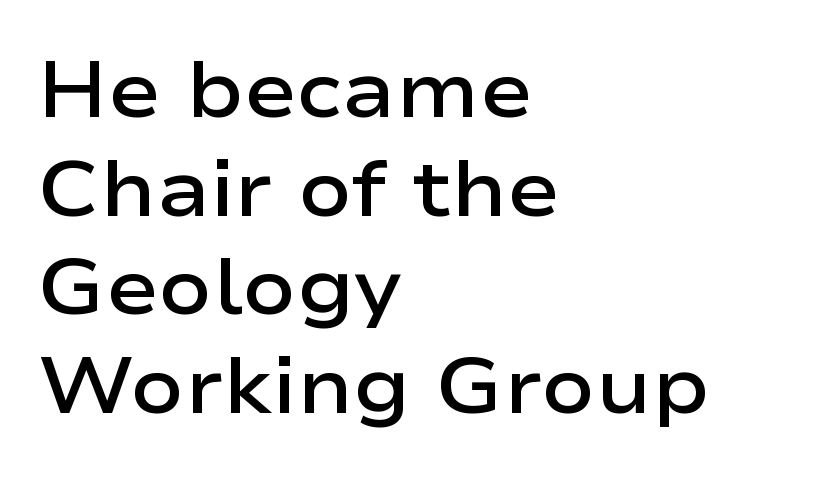
The image shows 79 px semibold, wide sans-serif type, upright; set left-aligned, normal line spacing (1.25x), normal letter spacing, not underlined; low stroke contrast and a medium x-height.
